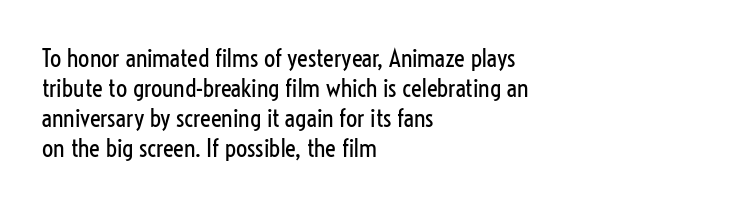
Q: Is the text bold? A: No.
Q: Is the text italic (slanted)? A: No, it is upright.
Q: Is the text underlined? A: No.
Q: How is the paragraph aligned? A: Left-aligned.
Q: Is the spacing between letters normal or unusually wide? A: Normal.
